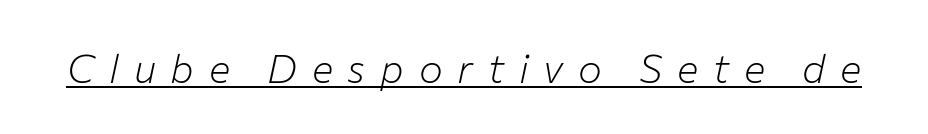
The face looks like a standard text weight, possibly lighter. Rendered with sloped, italic letterforms. Descenders here cross a horizontal rule under the line. You could not count columns in this text — the font is proportionally spaced. Glyph-to-glyph distance is far greater than everyday printed text.
